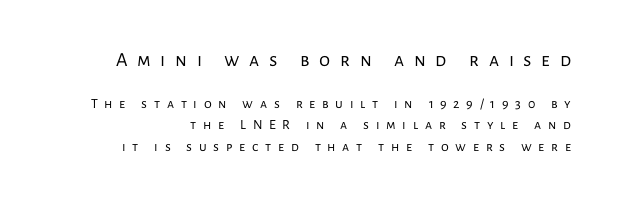
If you measured baseline to baseline, you'd find a middling distance. Vertical strokes here are truly vertical. The weight tops out at a normal text grade. Any mark beneath the type? The region is blank.
